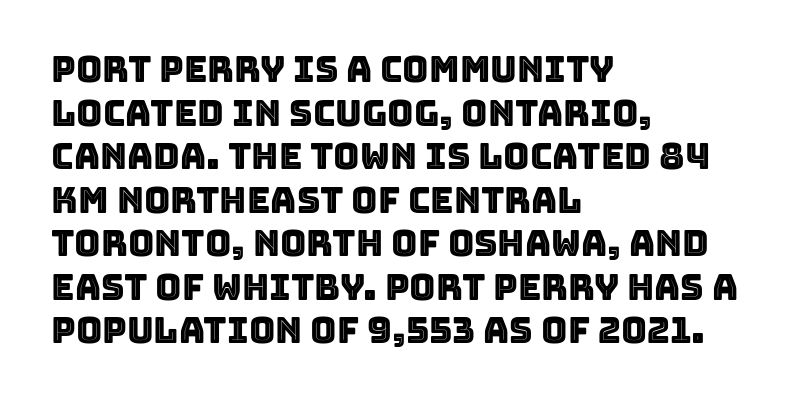
{"italic": "no", "width": "normal", "x_height": "large", "monospaced": "no", "underline": "no", "align": "left", "line_spacing_ratio": 1.21, "letter_spacing": "normal", "letter_spacing_em": 0.0, "glyph_px": 36}
